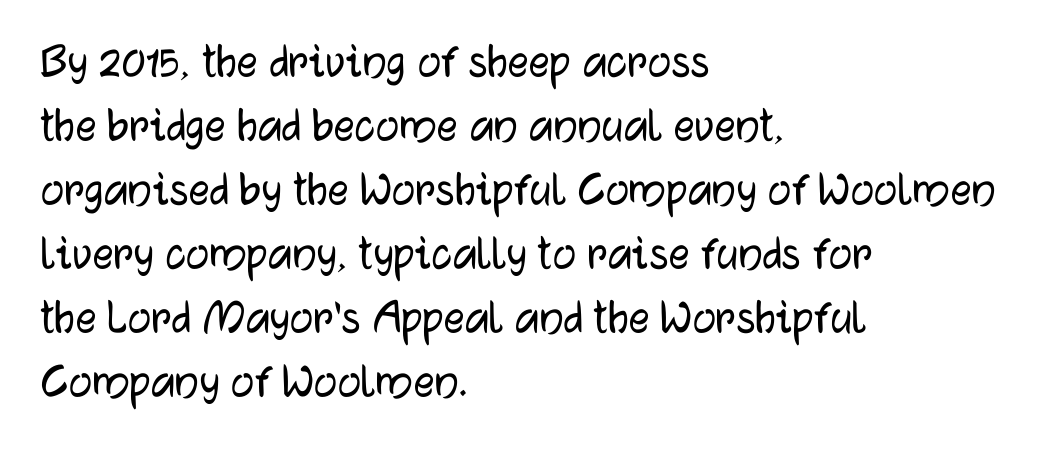
Q: Is the text italic (slanted)? A: No, it is upright.
Q: Is the typeface a serif or a sans-serif typeface? A: Sans-serif.
Q: Is the text underlined? A: No.
Q: How is the paragraph aligned? A: Left-aligned.
Q: Is the spacing between letters normal or unusually wide? A: Normal.
Q: Width (condensed, normal, or wide)? A: Normal.
Q: Stroke contrast? A: Low.
Q: x-height? A: Medium.
Q: Monospaced? A: No.
